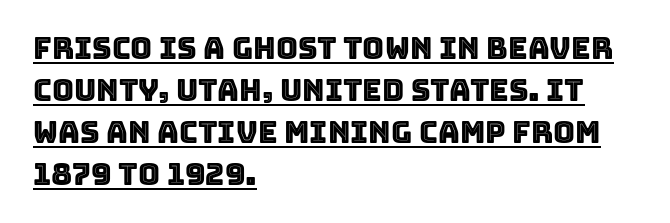
The image shows 30 px text type, upright; set left-aligned, normal line spacing (1.4x), normal letter spacing, underlined; a large x-height.
